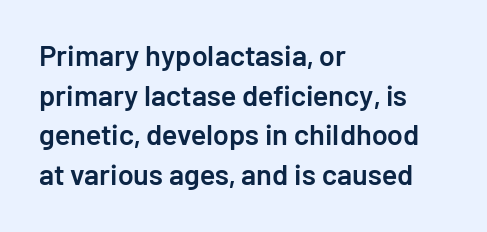
{"serif": "no", "italic": "no", "bold": "semi", "weight": "semibold", "width": "normal", "stroke_contrast": "low", "x_height": "medium", "monospaced": "no", "underline": "no", "align": "left", "line_spacing": "normal", "line_spacing_ratio": 1.37, "letter_spacing": "normal", "letter_spacing_em": 0.0, "glyph_px": 29}
